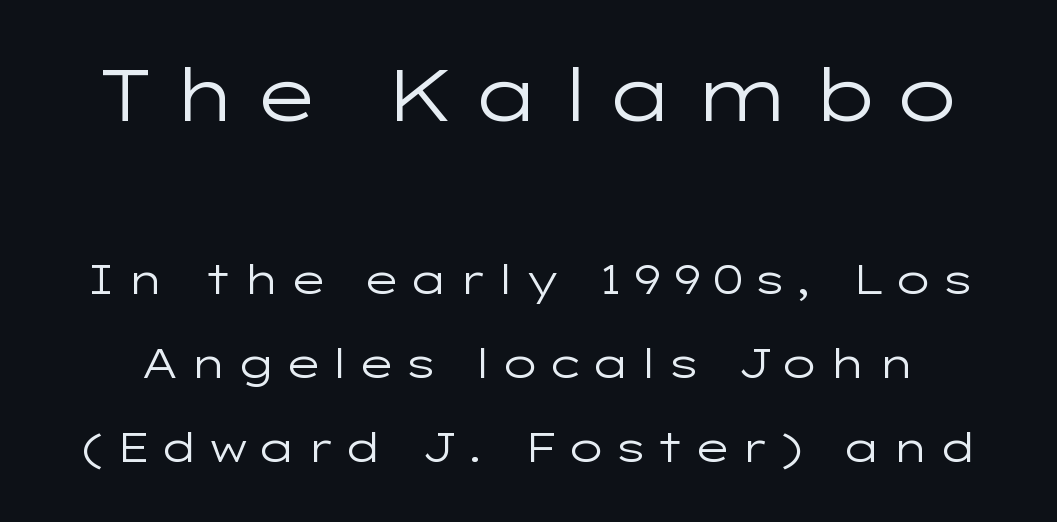
The emphasis by scale lands on block number one, above. Successive baselines arrive slowly, with a big drop between each. The horizontal fit of the characters is loose and conspicuously gappy. Posture: upright roman.
